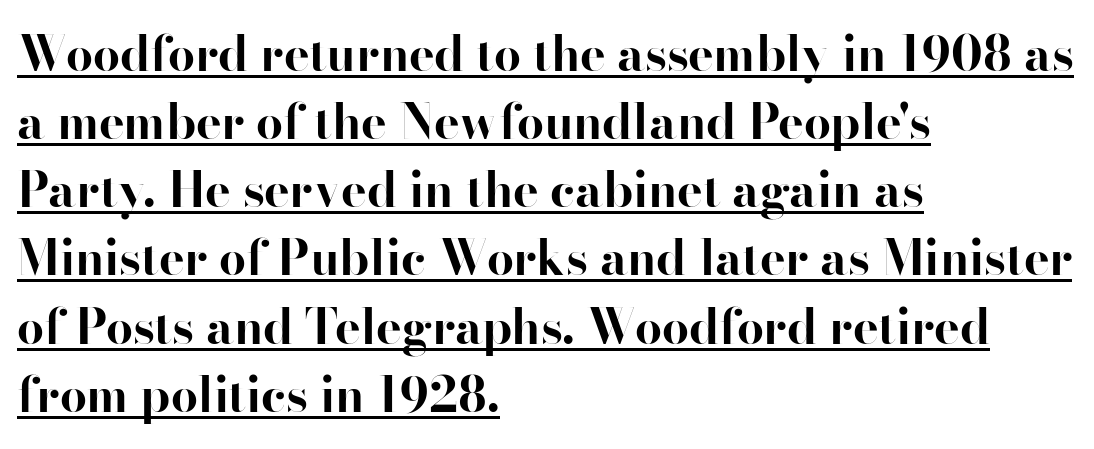
Serifs: no, the terminals of the letterforms are clean. Here the glyphs are tracked normally, forming tight word shapes. These words are printed bold, with thick strokes throughout. Unlike italic type, these characters show no tilt at all.
